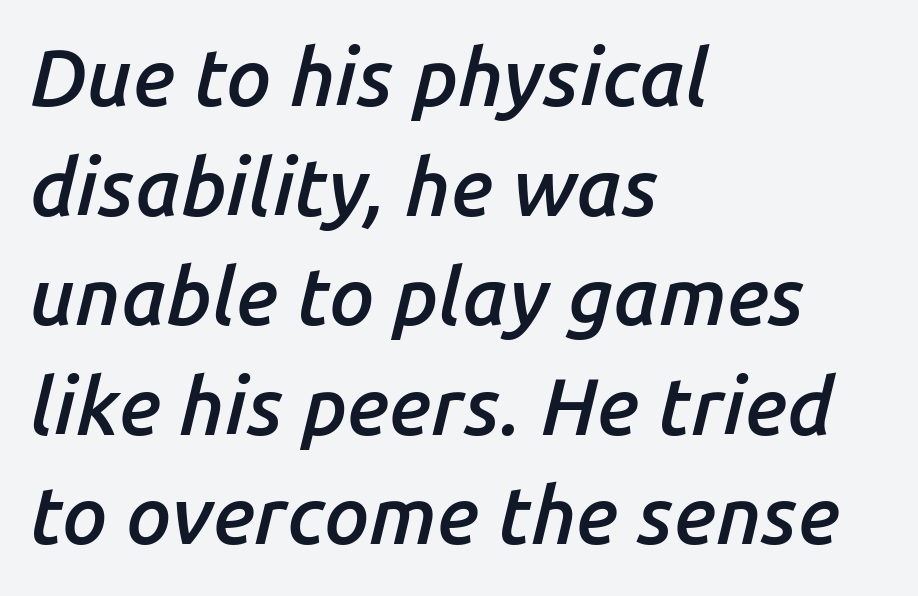
Q: Is the text bold? A: Semi-bold.
Q: Is the text italic (slanted)? A: Yes, it leans right by about 14 degrees.
Q: Is the text underlined? A: No.
Q: How is the paragraph aligned? A: Left-aligned.
Q: Is the spacing between letters normal or unusually wide? A: Normal.
Q: Is the spacing between lines tight, normal or loose? A: Normal.
Q: Width (condensed, normal, or wide)? A: Normal.
Q: Stroke contrast? A: Low.
Q: x-height? A: Medium.
Q: Monospaced? A: No.
